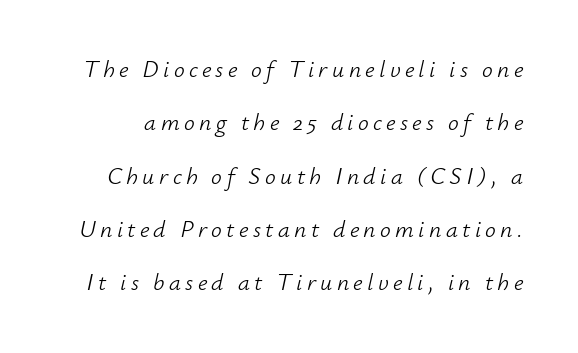
Interline gaps are noticeably wide in this sample. The glyphs look as if they've been sheared to an angle. The font sits on the lighter half of the weight spectrum, regular included. Bare-footed words on every line.
